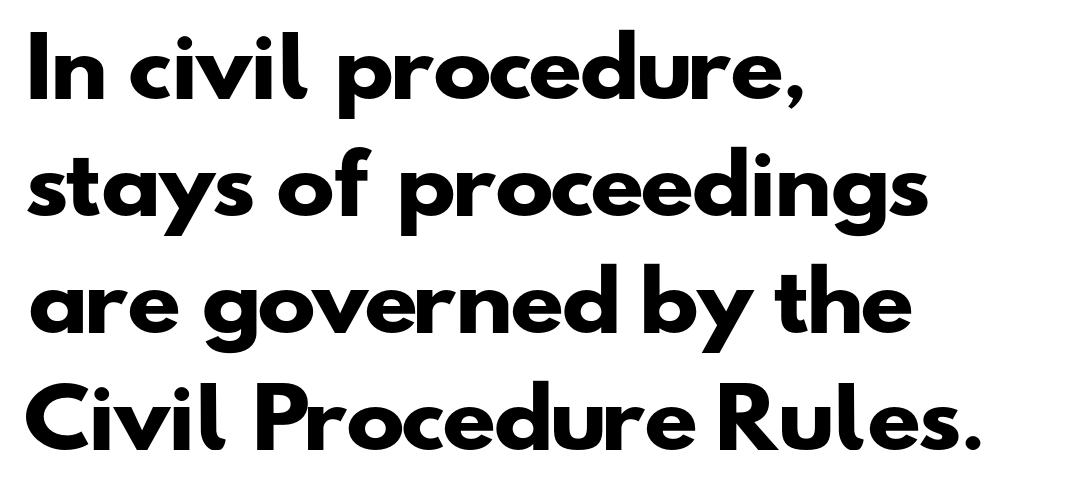
The image shows 79 px heavy, wide sans-serif type; set left-aligned, normal line spacing (1.48x), normal letter spacing, not underlined; low stroke contrast and a small x-height.
